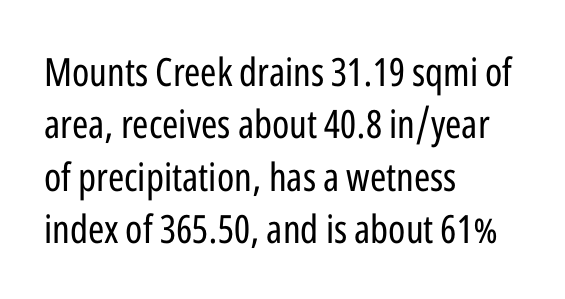
This rendering features lettering with no underline. Rows of type keep a routine distance in the vertical direction. Do the characters align in a grid? No, the font is proportional. The letters sit at their default tracking, neither squeezed nor spread. The typesetter chose a ragged-right arrangement here.
